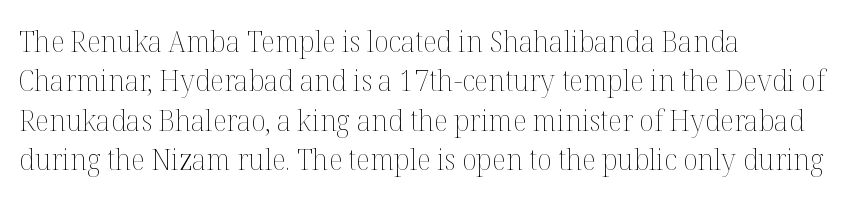
Q: Is the text bold? A: No.
Q: Is the text italic (slanted)? A: No, it is upright.
Q: Is the text underlined? A: No.
Q: How is the paragraph aligned? A: Left-aligned.
Q: Is the spacing between letters normal or unusually wide? A: Normal.
Q: Is the spacing between lines tight, normal or loose? A: Normal.
Q: Width (condensed, normal, or wide)? A: Normal.
Q: Stroke contrast? A: Medium.
Q: x-height? A: Medium.
Q: Monospaced? A: No.
